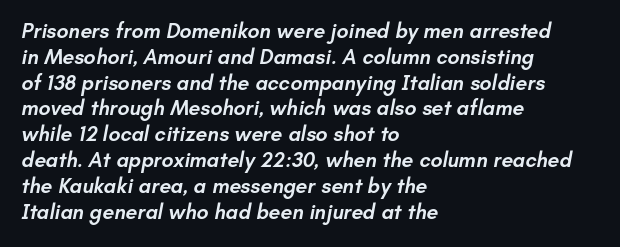
The glyphs have the mass of a demibold cut, below bold. Short and long lines alike share a common starting point at left. Tracking value appears to be zero — textbook default spacing. Glance below the letters and you will spot only blank space.
